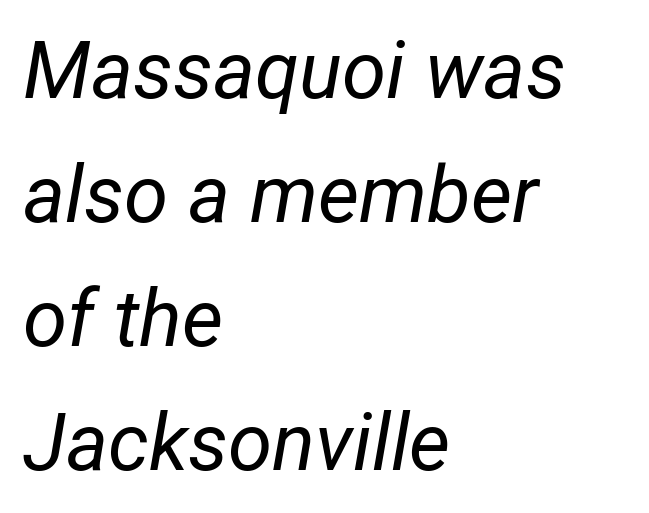
The image shows 80 px regular-weight, condensed type, italic (leaning right); set left-aligned, normal line spacing (1.55x), normal letter spacing, not underlined; low stroke contrast and a medium x-height.
